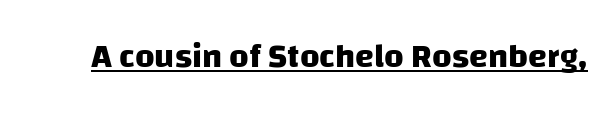
The image shows 34 px heavy sans-serif type; set normal letter spacing, underlined; low stroke contrast and a large x-height.
